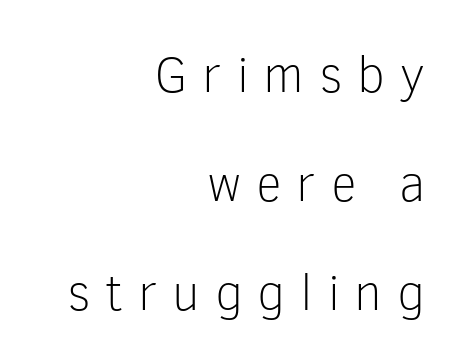
The image shows 51 px light sans-serif type, upright; set right-aligned, loose line spacing (2.14x), unusually wide letter spacing (+0.29 em), not underlined; low stroke contrast and a medium x-height.
